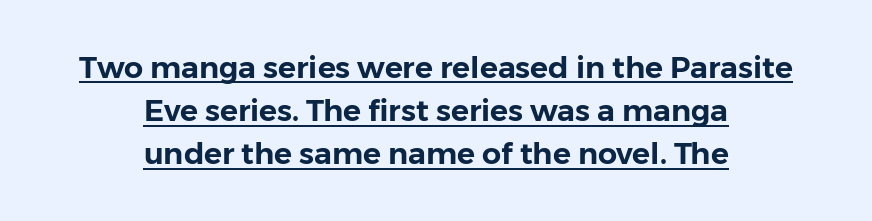
{"serif": "no", "italic": "no", "width": "normal", "stroke_contrast": "low", "x_height": "medium", "monospaced": "no", "underline": "yes", "align": "center", "line_spacing": "normal", "line_spacing_ratio": 1.44, "letter_spacing": "normal", "letter_spacing_em": 0.0, "glyph_px": 30}
